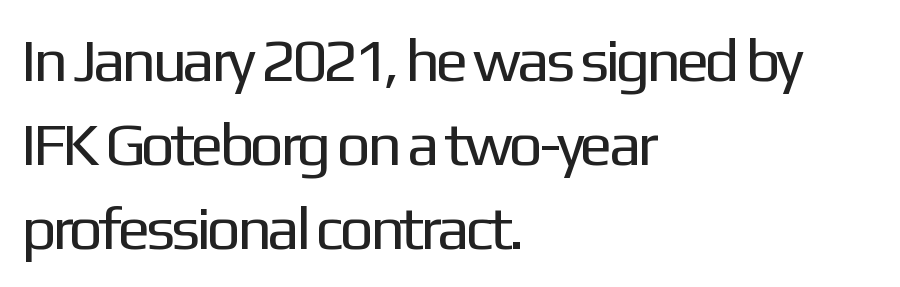
Q: Is the text bold? A: No.
Q: Is the text italic (slanted)? A: No, it is upright.
Q: Is the typeface a serif or a sans-serif typeface? A: Sans-serif.
Q: Is the text underlined? A: No.
Q: How is the paragraph aligned? A: Left-aligned.
Q: Is the spacing between letters normal or unusually wide? A: Normal.
Q: Is the spacing between lines tight, normal or loose? A: Normal.
Q: Width (condensed, normal, or wide)? A: Normal.
Q: Stroke contrast? A: Low.
Q: x-height? A: Medium.
Q: Monospaced? A: No.
